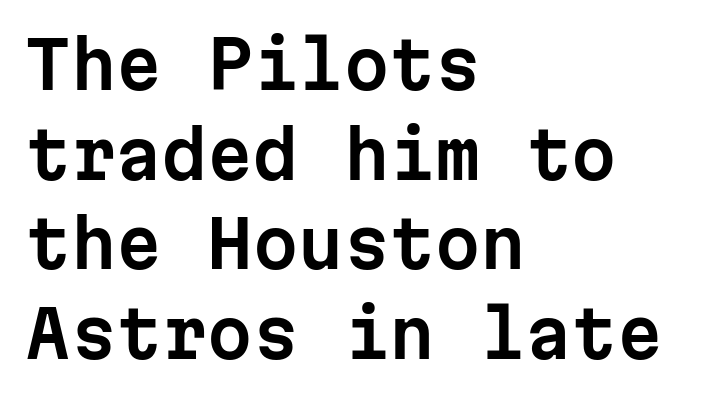
{"serif": "no", "italic": "no", "width": "normal", "stroke_contrast": "low", "x_height": "medium", "monospaced": "yes", "underline": "no", "align": "left", "line_spacing": "normal", "line_spacing_ratio": 1.38, "letter_spacing": "normal", "letter_spacing_em": 0.0, "glyph_px": 65}
